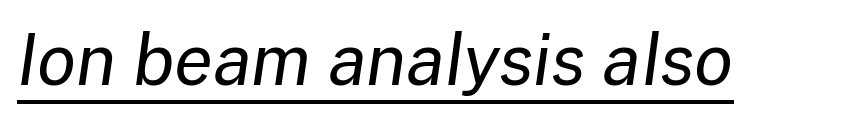
The passage shown is typed in a proportional face where columns would drift. In designer terms, the underline attribute is active on this setting. The letterforms sit at book weight or below. Glyph-to-glyph distance matches everyday printed text. Would a proofreader flag this as italicized? Yes.
